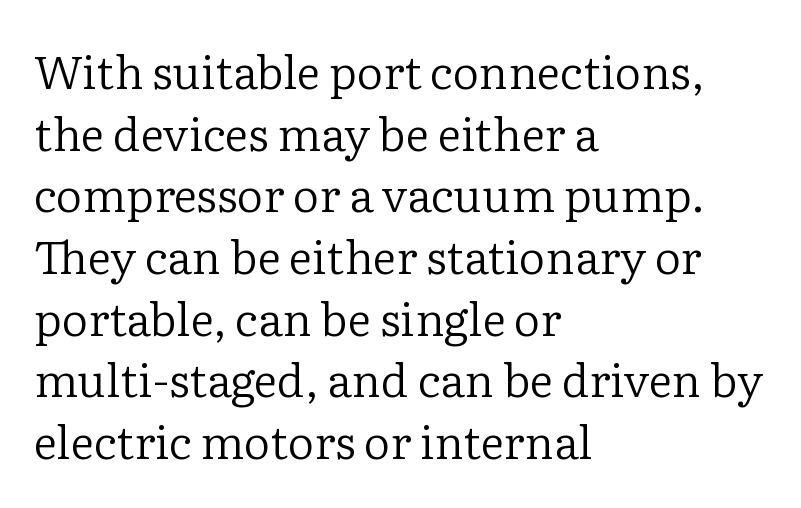
{"serif": "yes", "italic": "no", "bold": "no", "weight": "regular", "width": "normal", "stroke_contrast": "low", "x_height": "medium", "monospaced": "no", "underline": "no", "align": "left", "line_spacing": "normal", "line_spacing_ratio": 1.34, "letter_spacing": "normal", "letter_spacing_em": 0.0, "glyph_px": 46}
